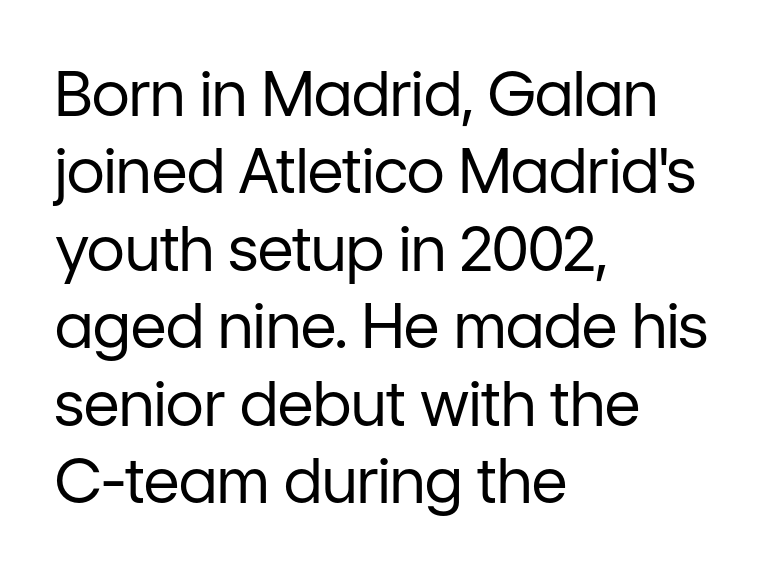
{"serif": "no", "italic": "no", "bold": "no", "weight": "regular", "width": "normal", "stroke_contrast": "low", "x_height": "medium", "monospaced": "no", "underline": "no", "align": "left", "line_spacing": "normal", "line_spacing_ratio": 1.25, "letter_spacing": "normal", "letter_spacing_em": 0.0, "glyph_px": 62}
